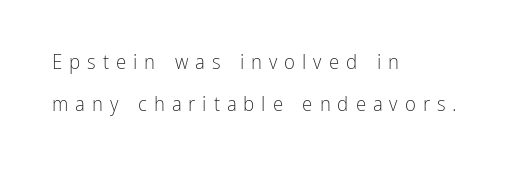
Q: Is the text bold? A: No.
Q: Is the text italic (slanted)? A: No, it is upright.
Q: Is the text underlined? A: No.
Q: How is the paragraph aligned? A: Left-aligned.
Q: Is the spacing between letters normal or unusually wide? A: Unusually wide.
Q: Is the spacing between lines tight, normal or loose? A: Loose.
